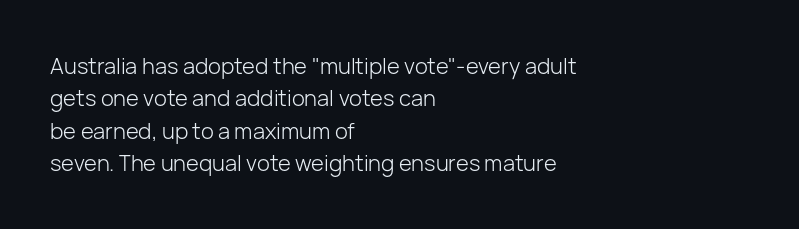
The image shows 22 px text type, upright; set left-aligned, normal line spacing (1.47x), normal letter spacing, not underlined.
